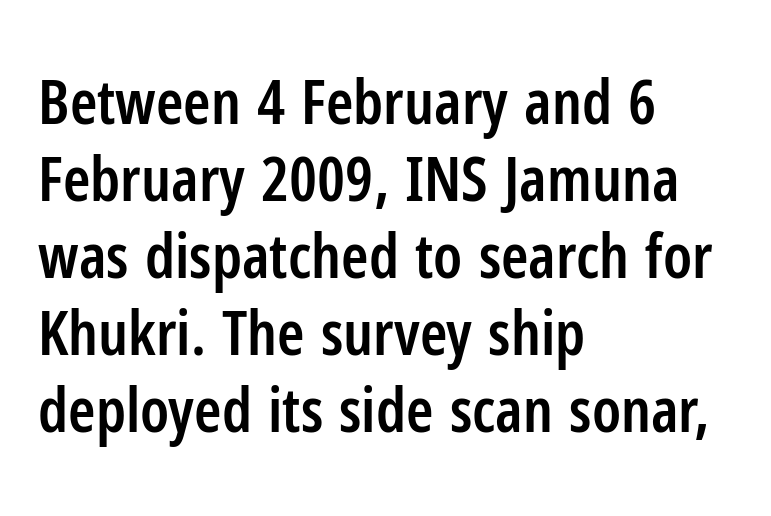
The typesetter chose a ragged-right arrangement here. No extra tracking has been applied to these lines. I'd call this a sans setting — the letters go barefoot. The zone under the glyphs is completely vacant.
